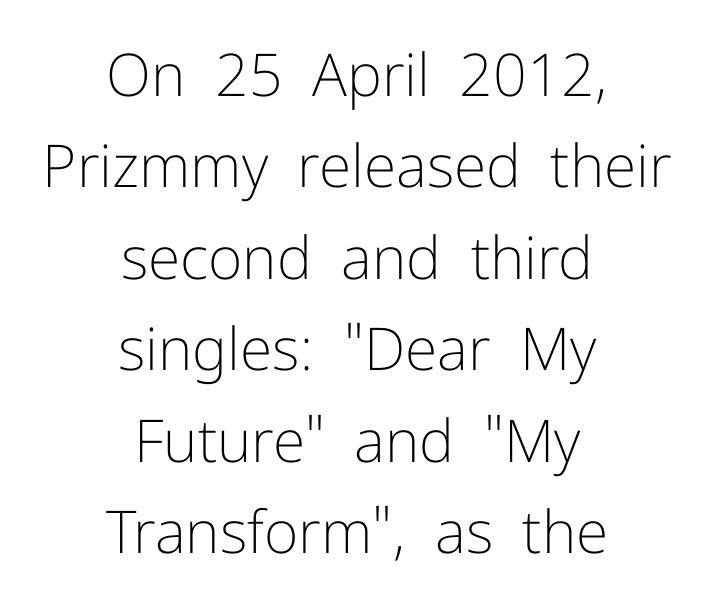
Q: Is the text bold? A: No.
Q: Is the text italic (slanted)? A: No, it is upright.
Q: Is the typeface a serif or a sans-serif typeface? A: Sans-serif.
Q: Is the text underlined? A: No.
Q: How is the paragraph aligned? A: Centered.
Q: Is the spacing between letters normal or unusually wide? A: Normal.
Q: Is the spacing between lines tight, normal or loose? A: Normal.
Q: Width (condensed, normal, or wide)? A: Normal.
Q: Stroke contrast? A: Low.
Q: x-height? A: Medium.
Q: Monospaced? A: No.
